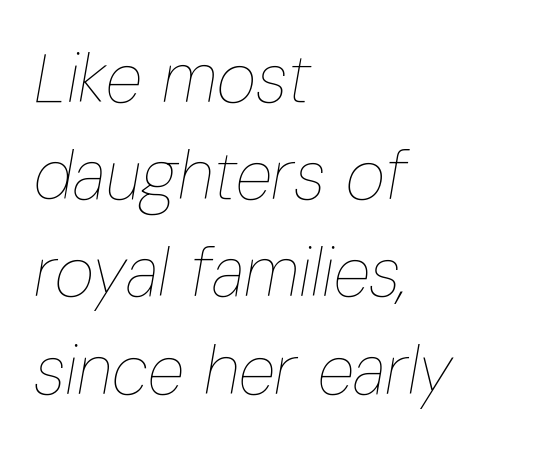
{"italic": "yes", "lean": "right", "slant_degrees": 10, "bold": "no", "weight": "thin", "width": "condensed", "stroke_contrast": "low", "x_height": "medium", "monospaced": "no", "underline": "no", "align": "left", "line_spacing": "normal", "line_spacing_ratio": 1.43, "letter_spacing": "normal", "letter_spacing_em": 0.0, "glyph_px": 68}
